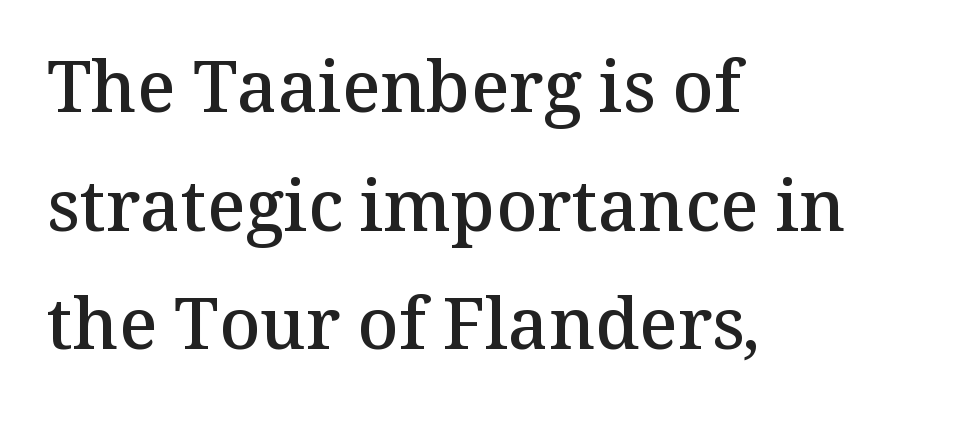
The image shows 71 px semibold serif type, upright; set left-aligned, normal line spacing (1.67x), normal letter spacing, not underlined; medium stroke contrast and a medium x-height.
